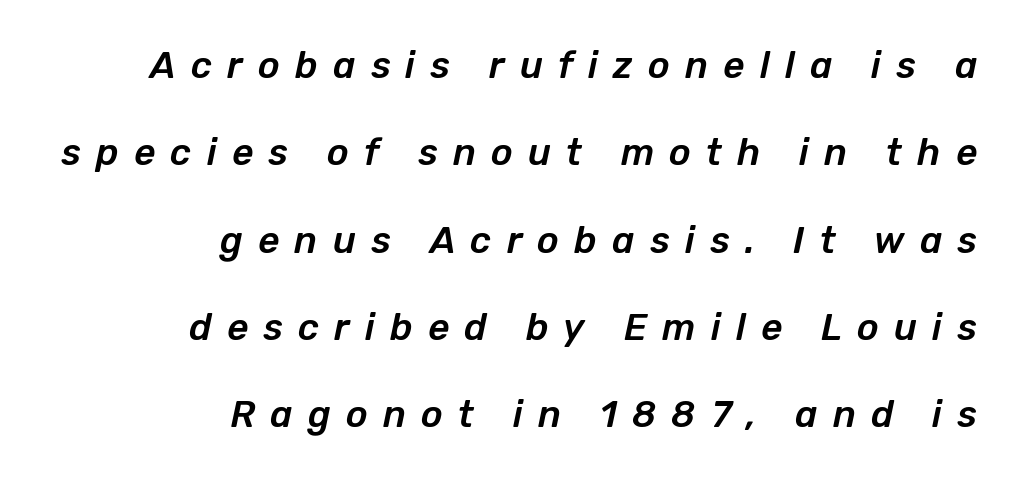
Spacing verdict: proportional, widths tailored to each character. Underlining? Definitely not there. Glyph-to-glyph distance is far greater than everyday printed text. When letters slant like this, we call the style italic.
